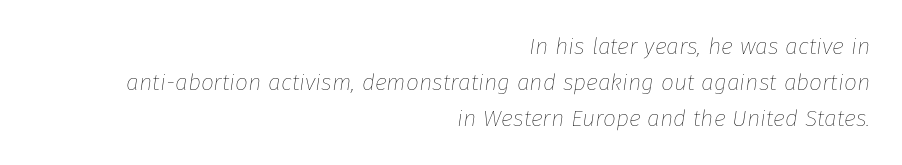
Is the type slanted? Yes — the strokes lean at a clear angle. The leading is moderate, giving the passage an even texture. The letterforms sit at book weight or below. Words float on clear page, feet unadorned.
